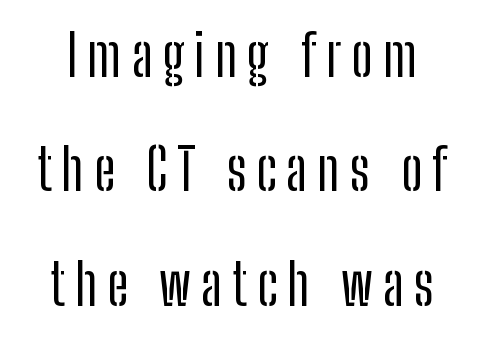
The image shows 58 px condensed sans-serif type, upright; set loose line spacing (1.97x), not underlined; low stroke contrast and a medium x-height.
